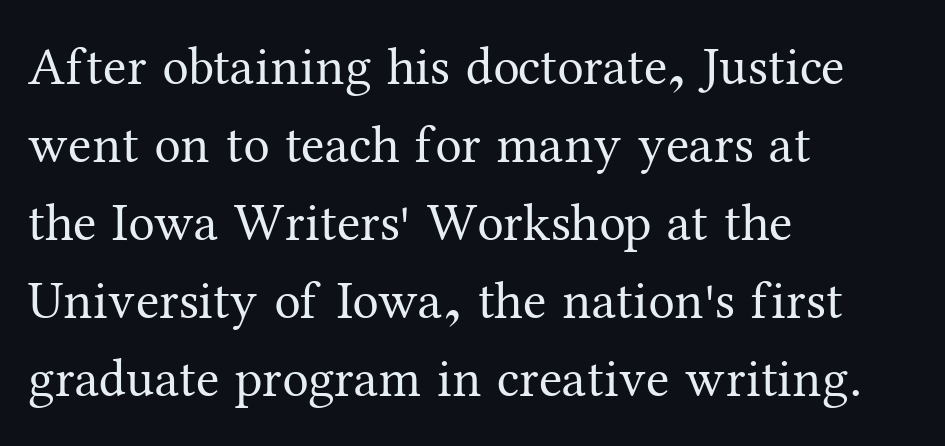
The image shows 53 px regular-weight serif type, upright; set left-aligned, normal line spacing (1.47x), normal letter spacing, not underlined; medium stroke contrast and a medium x-height.
